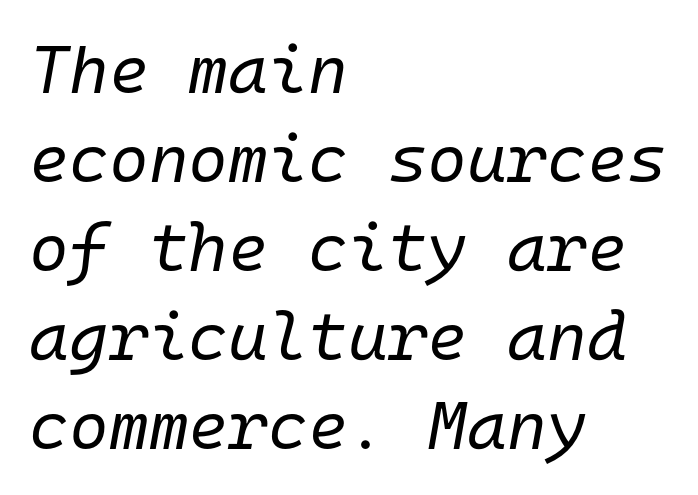
{"italic": "yes", "lean": "right", "slant_degrees": 10, "bold": "no", "weight": "regular", "width": "normal", "stroke_contrast": "low", "x_height": "medium", "monospaced": "yes", "underline": "no", "align": "left", "line_spacing": "normal", "line_spacing_ratio": 1.31, "letter_spacing": "normal", "letter_spacing_em": 0.0, "glyph_px": 68}
